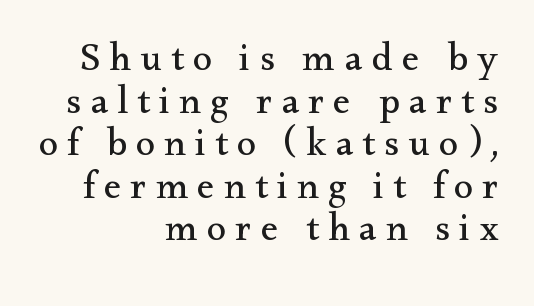
The image shows 39 px regular-weight serif type, upright; set right-aligned, tight line spacing (1.09x), unusually wide letter spacing (+0.24 em), not underlined; medium stroke contrast and a small x-height.
